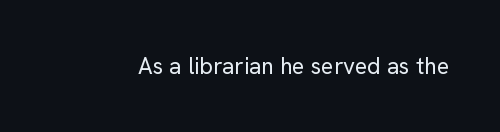
{"italic": "no", "bold": "no", "underline": "no", "letter_spacing": "normal", "letter_spacing_em": 0.0, "glyph_px": 23}
